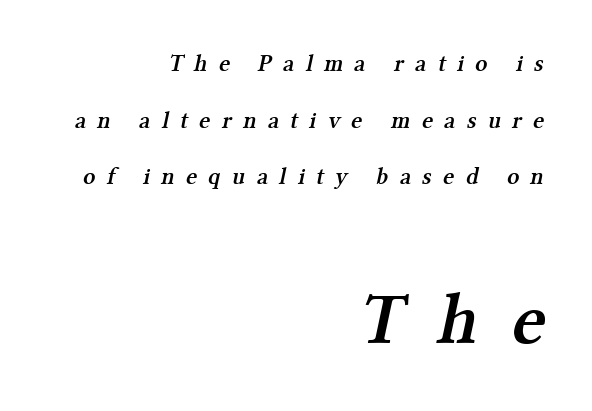
Q: Is the text bold? A: Semi-bold.
Q: Is the typeface a serif or a sans-serif typeface? A: Serif.
Q: Is the text underlined? A: No.
Q: How is the paragraph aligned? A: Right-aligned.
Q: Is the spacing between letters normal or unusually wide? A: Unusually wide.
Q: Is the spacing between lines tight, normal or loose? A: Loose.
Q: Which block of text is set in a larger size, the first (top) or the second (bottom)? A: The second (bottom) one.
Q: Width (condensed, normal, or wide)? A: Normal.
Q: Stroke contrast? A: Medium.
Q: x-height? A: Medium.
Q: Monospaced? A: No.
